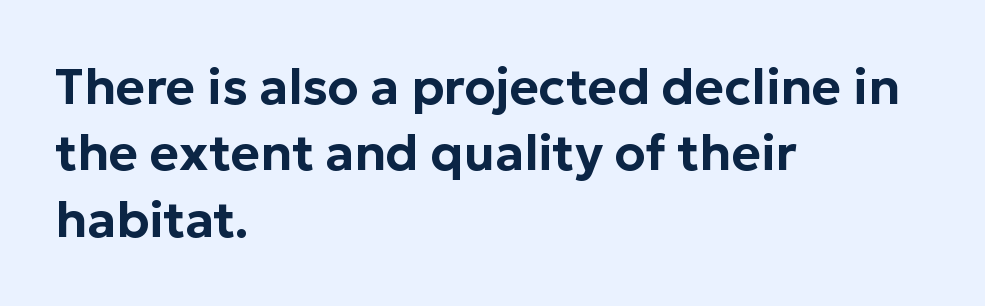
The image shows 50 px sans-serif type, upright; set left-aligned, normal line spacing (1.33x), normal letter spacing, not underlined; low stroke contrast and a medium x-height.
